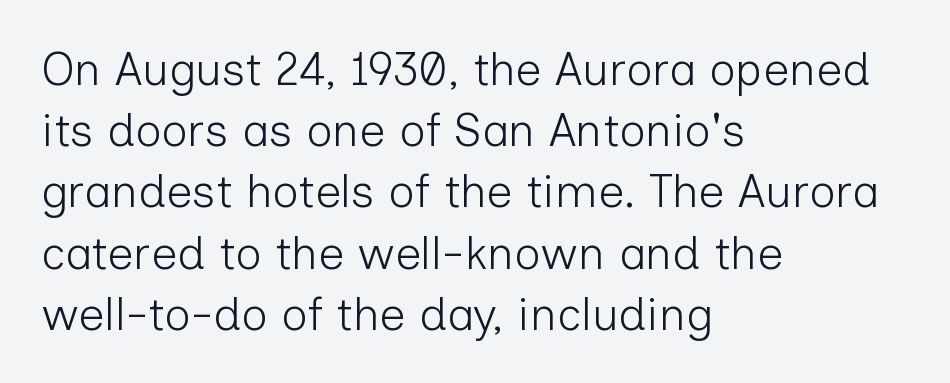
The type family on display is of the sans-serif kind. The weight tops out at a normal text grade. The strip under each line holds only bare page. Each new line begins a customary step beneath the previous one. These lines stack with their left ends in a neat column.
